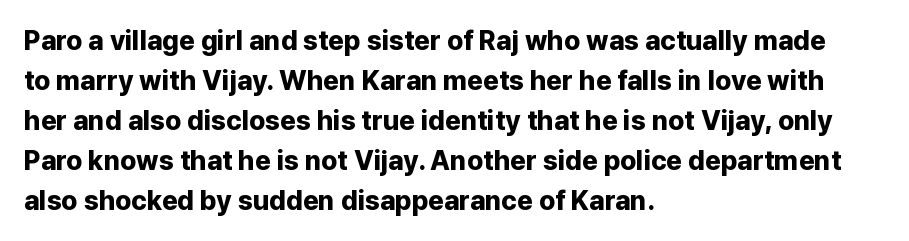
A student would call this left alignment; a typographer would say flush left, rag right. Lines of text with bare space underneath. Does the weight exceed regular? Yes, all the way to bold. Posture: vertical. The rows are spaced the way most documents space them. In terms of letterspacing, this is plain default setting.
